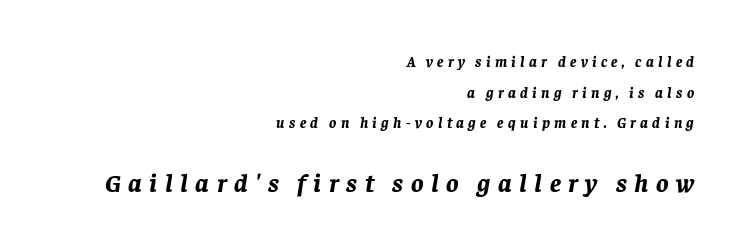
Q: Is the text bold? A: Yes.
Q: Is the text italic (slanted)? A: Yes, it leans right by about 8 degrees.
Q: Is the text underlined? A: No.
Q: How is the paragraph aligned? A: Right-aligned.
Q: Is the spacing between letters normal or unusually wide? A: Unusually wide.
Q: Is the spacing between lines tight, normal or loose? A: Loose.
Q: Which block of text is set in a larger size, the first (top) or the second (bottom)? A: The second (bottom) one.
